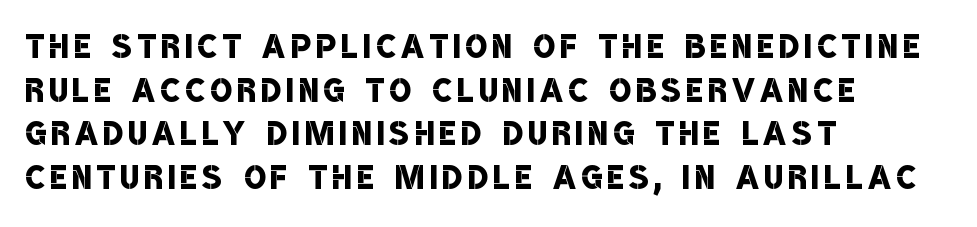
{"serif": "no", "bold": "semi", "weight": "semibold", "width": "condensed", "stroke_contrast": "low", "x_height": "large", "monospaced": "no", "underline": "no", "align": "left", "line_spacing": "tight", "line_spacing_ratio": 0.97, "glyph_px": 45}
